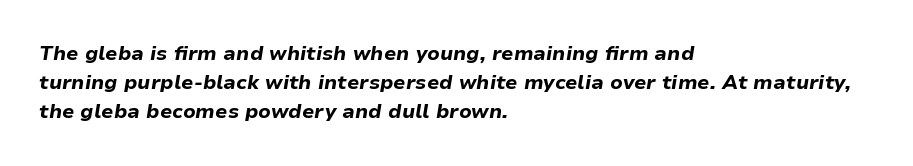
The image shows 20 px bold type, italic (leaning right); set left-aligned, normal line spacing (1.46x), normal letter spacing, not underlined.
